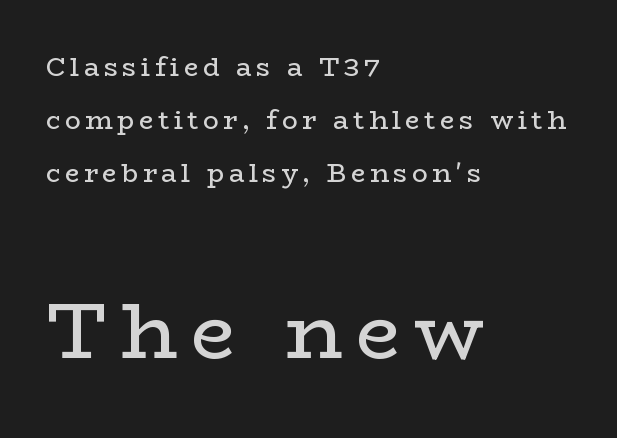
Only glyphs here, with clear space below each row. Which chunk is bigger? The second one — the bottom block dwarfs the top. Each line starts at the same left margin while the right side varies. The letters stand upright; this is a roman face. Is this a heavy cut? Hardly; it is regular or lighter. The rendering uses natural spacing where letterforms have individual widths.
